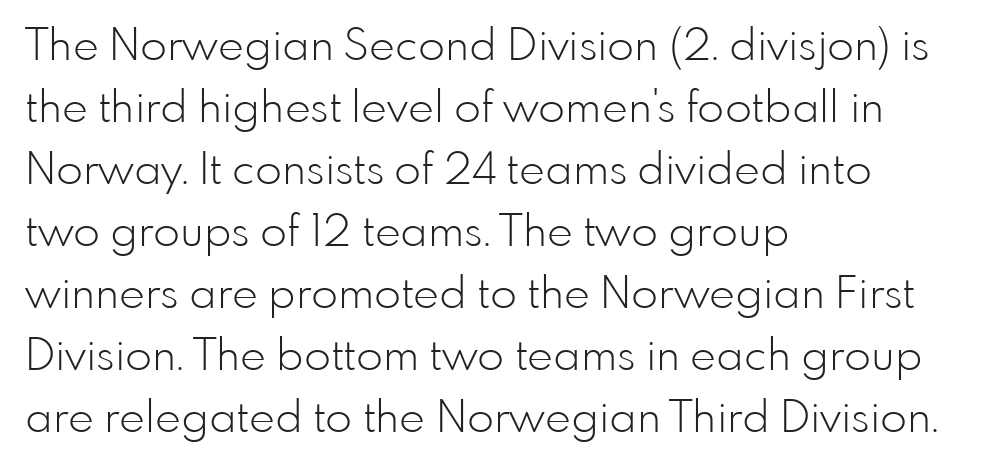
{"serif": "no", "italic": "no", "bold": "no", "weight": "light", "width": "normal", "stroke_contrast": "low", "x_height": "small", "monospaced": "no", "underline": "no", "align": "left", "line_spacing": "normal", "line_spacing_ratio": 1.41, "letter_spacing": "normal", "letter_spacing_em": 0.0, "glyph_px": 44}
